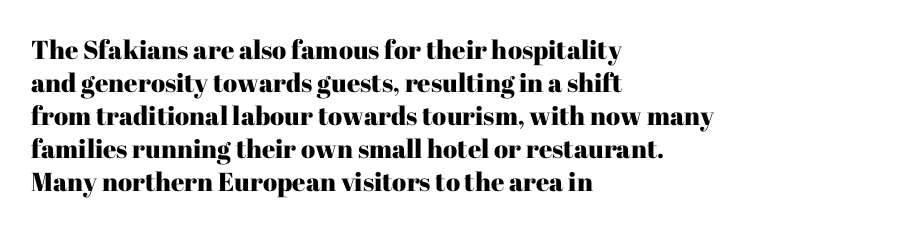
{"italic": "no", "underline": "no", "align": "left", "line_spacing": "normal", "line_spacing_ratio": 1.27, "letter_spacing": "normal", "letter_spacing_em": 0.0, "glyph_px": 26}
